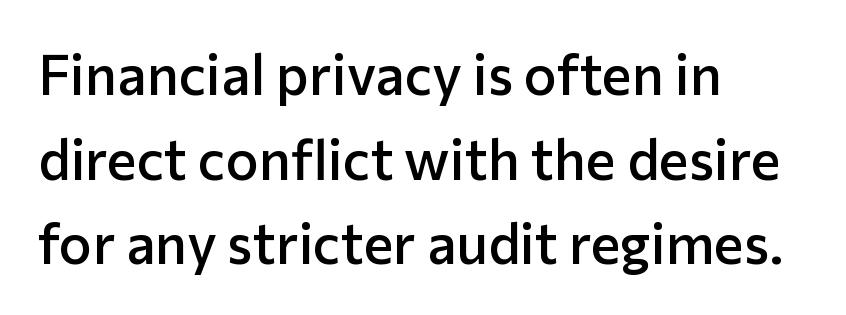
These lines are rendered in a variable-pitch font. Does the weight exceed regular? Yes, but only to semibold. Is this a sans? Yes — the strokes have no serifs. The space beneath each line is pristine and unruled.
